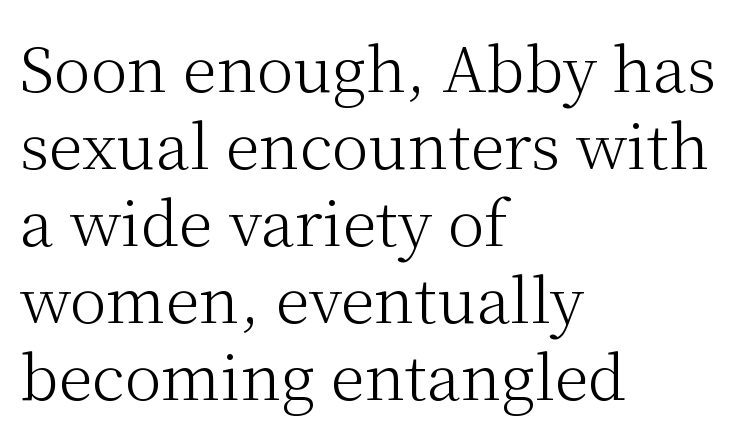
The image shows 62 px light serif type, upright; set left-aligned, line spacing 1.24x, normal letter spacing, not underlined; medium stroke contrast and a medium x-height.
